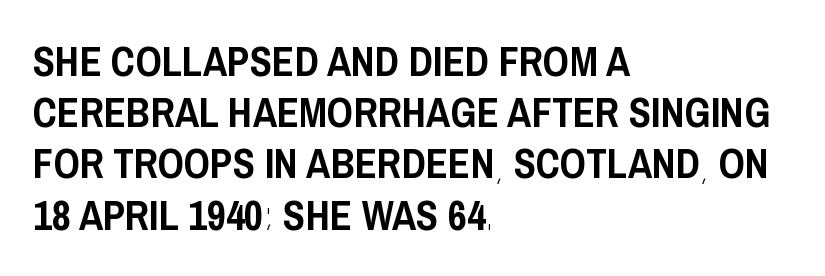
Spacing between characters is what you'd get straight out of the box. Typographically, this falls in the sans-serif category. The designer left line spacing at the default. The passage shown is typed in a proportional face where columns would drift. When letters stand straight like this, we call the style roman or upright.
